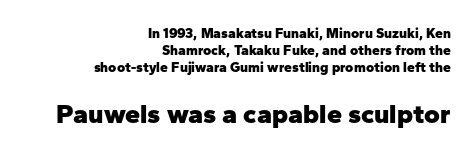
Descenders hang freely into open space. Style check: upright. Is the lower block the larger one? Yes — the lower block carries the bigger type. On the weight axis this lands at bold, roughly 700.
